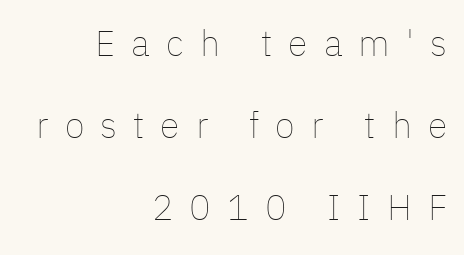
{"italic": "no", "bold": "no", "weight": "thin", "width": "normal", "stroke_contrast": "low", "x_height": "medium", "monospaced": "no", "underline": "no", "align": "right", "line_spacing": "loose", "line_spacing_ratio": 2.28, "letter_spacing": "wide", "letter_spacing_em": 0.45, "glyph_px": 36}
